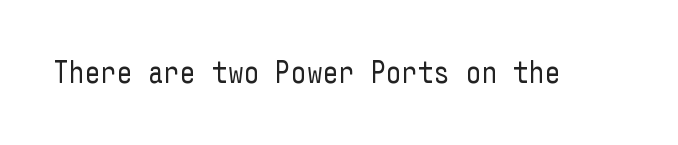
The image shows 31 px regular-weight, condensed sans-serif type, upright; set normal letter spacing, not underlined; low stroke contrast and a medium x-height.
